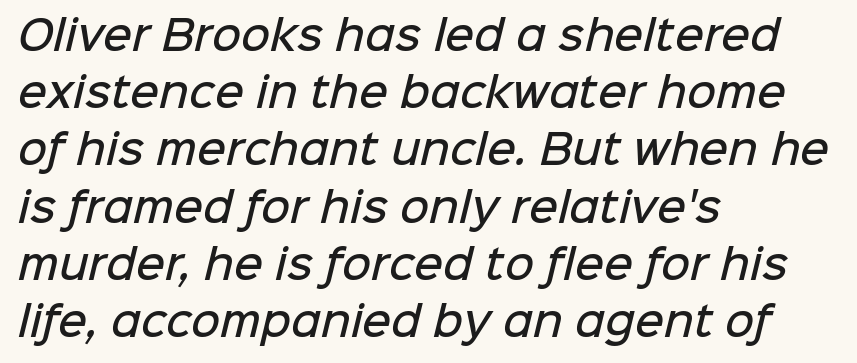
Q: Is the text bold? A: Semi-bold.
Q: Is the typeface a serif or a sans-serif typeface? A: Sans-serif.
Q: Is the text underlined? A: No.
Q: How is the paragraph aligned? A: Left-aligned.
Q: Is the spacing between letters normal or unusually wide? A: Normal.
Q: Is the spacing between lines tight, normal or loose? A: Normal.
Q: Width (condensed, normal, or wide)? A: Normal.
Q: Stroke contrast? A: Low.
Q: x-height? A: Medium.
Q: Monospaced? A: No.
